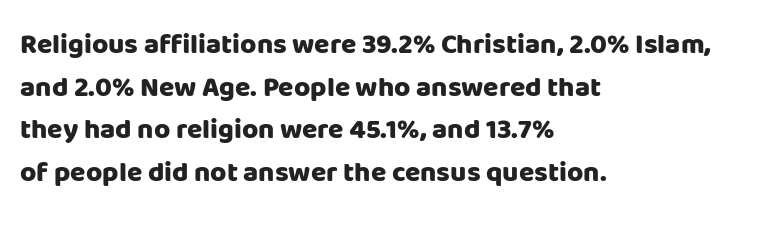
The image shows 28 px heavy sans-serif type, upright; set left-aligned, normal line spacing (1.52x), normal letter spacing, not underlined; low stroke contrast and a large x-height.
